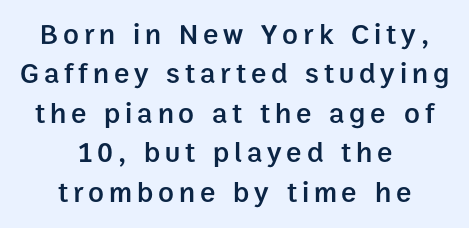
The passage shown is not underscored anywhere. Posture: upright roman. Each letter keeps its own natural width here, so spacing adapts to shape. Vertically, the passage feels balanced, rows spaced as you'd expect. Short and long lines alike share a common midpoint. The type family on display is of the sans-serif kind.
